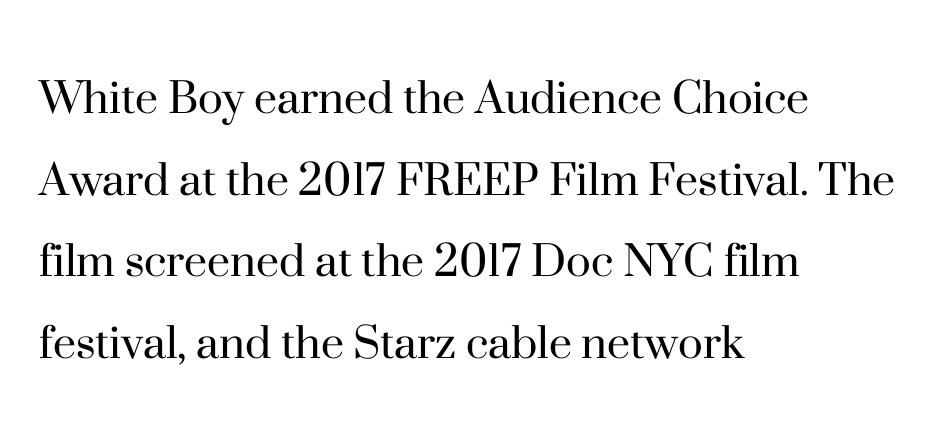
The rendering uses a moderate line-height, typical for paragraphs. The gap between lines stays unmarked. The rag falls on the right side of this text block. Observe the ordinary spacing: letters are neighbours, not strangers. I'd call this a serif setting — the letters wear small feet. The face looks like a standard text weight, possibly lighter.
